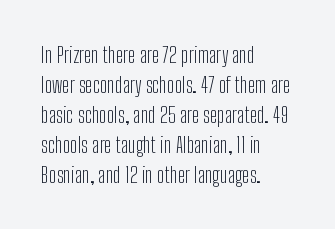
Reading down the column, the eye jumps a familiar distance to each next line. Left-aligned paragraph, ragged on the right. Check under the words: just untouched page. Nope, not italic — everything's standing straight.
